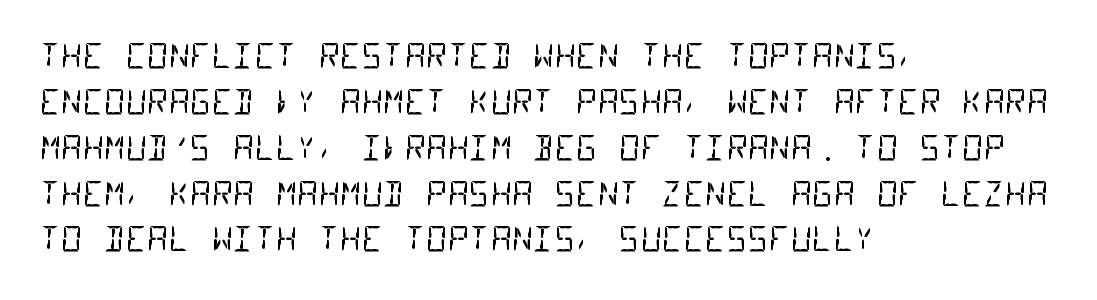
You could call the tracking neutral — neither tight nor loose. One glance says typical: line gaps are just what's usual. Caption: face not bold, strokes unweighted. This sample has the even, mechanical cadence of fixed-width lettering.
